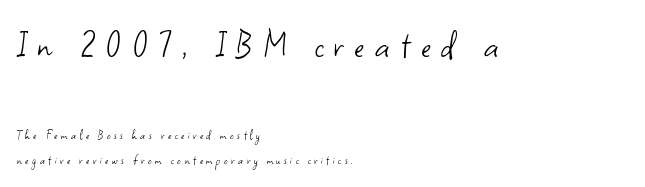
Q: Is the text bold? A: No.
Q: Is the text italic (slanted)? A: Yes.
Q: Is the typeface a serif or a sans-serif typeface? A: Sans-serif.
Q: Is the text underlined? A: No.
Q: How is the paragraph aligned? A: Left-aligned.
Q: Is the spacing between letters normal or unusually wide? A: Unusually wide.
Q: Which block of text is set in a larger size, the first (top) or the second (bottom)? A: The first (top) one.
Q: Width (condensed, normal, or wide)? A: Normal.
Q: Stroke contrast? A: Low.
Q: x-height? A: Small.
Q: Monospaced? A: No.
